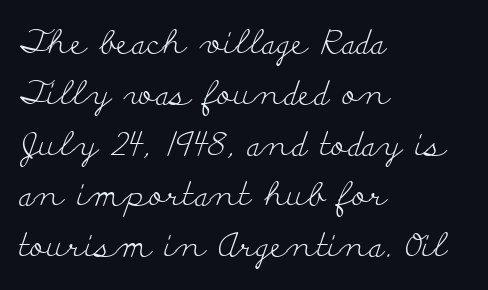
{"serif": "yes", "bold": "no", "weight": "light", "width": "wide", "stroke_contrast": "low", "x_height": "small", "monospaced": "no", "underline": "no", "align": "left", "line_spacing": "normal", "line_spacing_ratio": 1.54, "letter_spacing": "normal", "letter_spacing_em": 0.0, "glyph_px": 33}
